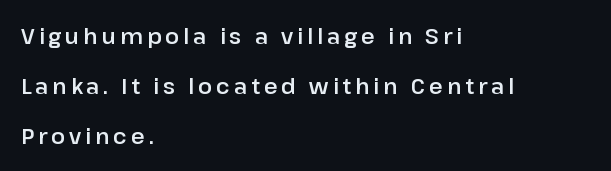
Q: Is the text italic (slanted)? A: No, it is upright.
Q: Is the text underlined? A: No.
Q: How is the paragraph aligned? A: Left-aligned.
Q: Is the spacing between lines tight, normal or loose? A: Loose.
